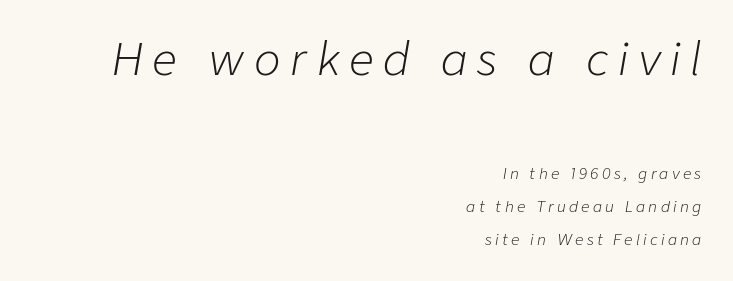
{"italic": "yes", "lean": "right", "slant_degrees": 9, "bold": "no", "weight": "light", "width": "normal", "stroke_contrast": "low", "x_height": "medium", "monospaced": "no", "underline": "no", "align": "right", "line_spacing": "loose", "line_spacing_ratio": 2.2, "letter_spacing": "wide", "letter_spacing_em": 0.22, "larger_block": "first", "size_ratio": 2.93, "glyph_px": 44}
